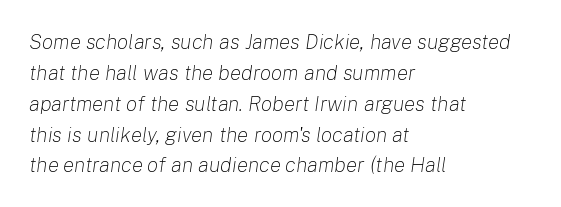
{"italic": "yes", "lean": "right", "slant_degrees": 8, "bold": "no", "underline": "no", "align": "left", "line_spacing": "normal", "line_spacing_ratio": 1.47, "letter_spacing": "normal", "letter_spacing_em": 0.0, "glyph_px": 21}
